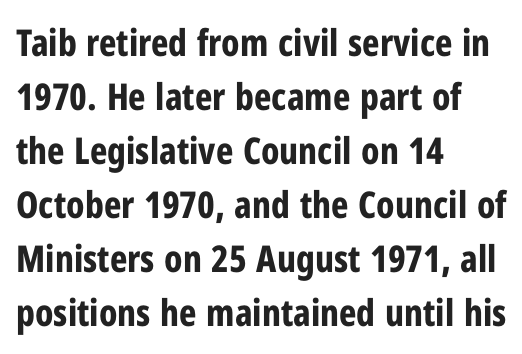
There is no visible air inserted between adjacent glyphs. Varying glyph widths throughout — classic text-font behaviour. This rendering employs a face without finishing strokes, i.e., a sans-serif. The words here are not underlined.
